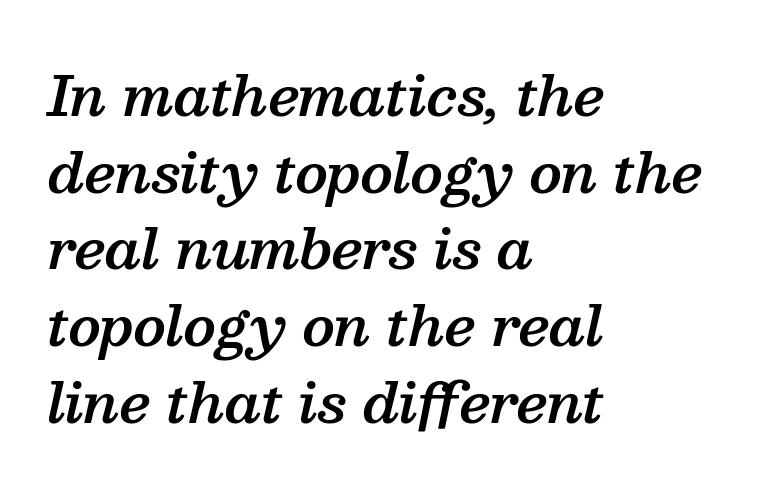
Is this a sans? No — the strokes have serifs. Lines of text with bare space underneath. Is this a fixed-width face? No — the glyphs have proportional, varying widths. Nobody touched the tracking dial on this one. Notice how descenders clear the ascenders below comfortably — that's standard leading.
